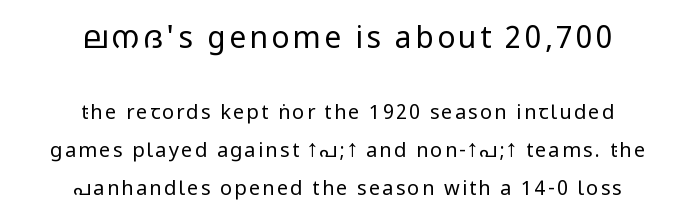
{"serif": "no", "italic": "no", "bold": "no", "weight": "regular", "width": "condensed", "stroke_contrast": "low", "underline": "no", "align": "center", "line_spacing_ratio": 1.88, "larger_block": "first", "size_ratio": 1.5, "glyph_px": 30}
